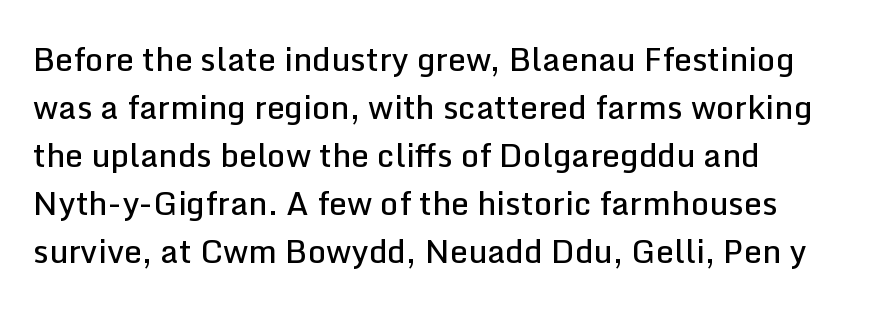
{"serif": "no", "italic": "no", "bold": "semi", "weight": "semibold", "width": "normal", "stroke_contrast": "low", "x_height": "medium", "monospaced": "no", "underline": "no", "align": "left", "line_spacing": "normal", "line_spacing_ratio": 1.5, "letter_spacing": "normal", "letter_spacing_em": 0.0, "glyph_px": 32}
